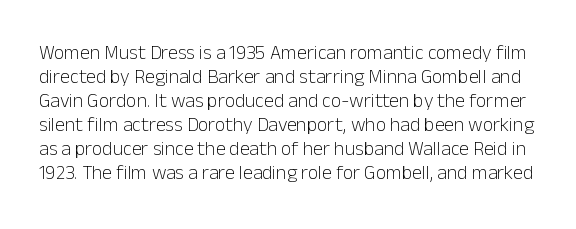
{"italic": "no", "bold": "no", "underline": "no", "line_spacing_ratio": 1.2, "letter_spacing": "normal", "letter_spacing_em": 0.0, "glyph_px": 20}
